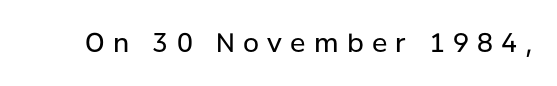
The image shows 26 px text type, upright; set unusually wide letter spacing (+0.32 em), not underlined.
